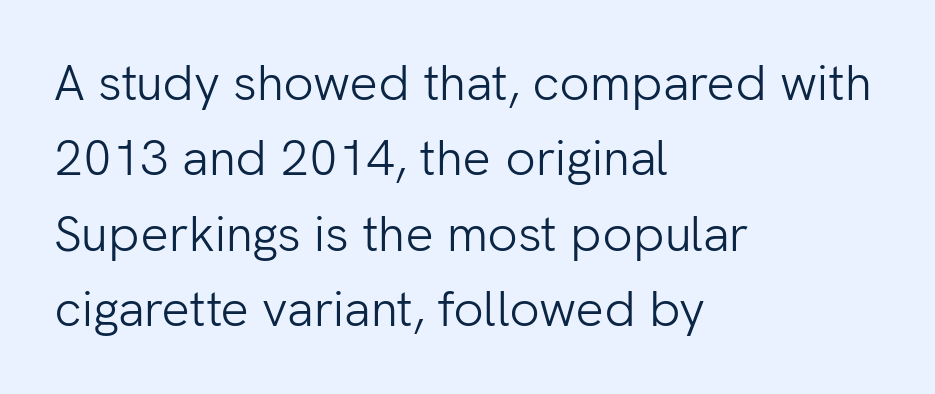
{"serif": "no", "italic": "no", "bold": "no", "weight": "light", "width": "normal", "stroke_contrast": "low", "x_height": "medium", "monospaced": "no", "underline": "no", "align": "left", "line_spacing": "normal", "line_spacing_ratio": 1.51, "letter_spacing": "normal", "letter_spacing_em": 0.0, "glyph_px": 50}
